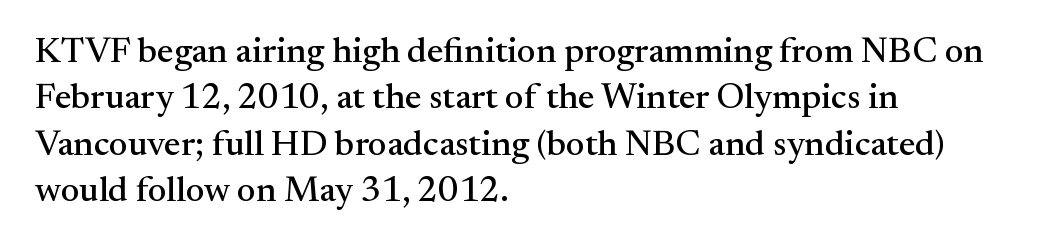
{"serif": "yes", "italic": "no", "width": "normal", "stroke_contrast": "medium", "x_height": "small", "monospaced": "no", "underline": "no", "align": "left", "line_spacing": "normal", "line_spacing_ratio": 1.29, "letter_spacing": "normal", "letter_spacing_em": 0.0, "glyph_px": 36}
